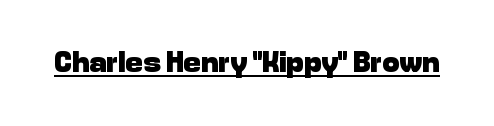
{"serif": "no", "italic": "no", "bold": "yes", "weight": "heavy", "width": "normal", "stroke_contrast": "low", "x_height": "medium", "monospaced": "no", "underline": "yes", "letter_spacing": "normal", "letter_spacing_em": 0.0, "glyph_px": 29}
